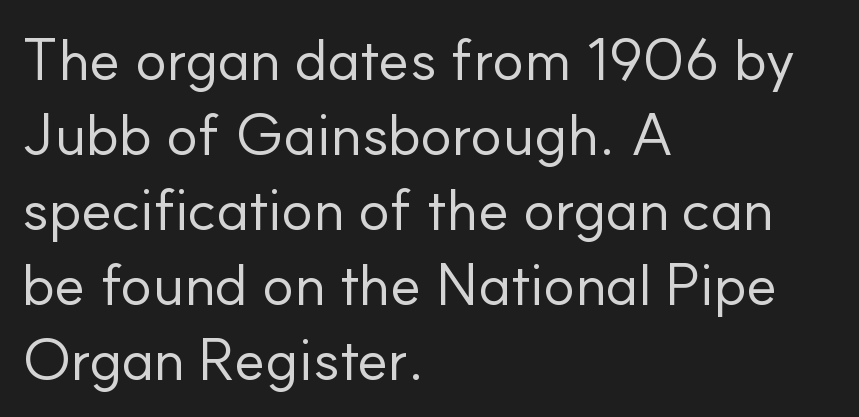
Q: Is the text bold? A: No.
Q: Is the text italic (slanted)? A: No, it is upright.
Q: Is the typeface a serif or a sans-serif typeface? A: Sans-serif.
Q: Is the text underlined? A: No.
Q: How is the paragraph aligned? A: Left-aligned.
Q: Is the spacing between letters normal or unusually wide? A: Normal.
Q: Is the spacing between lines tight, normal or loose? A: Normal.
Q: Width (condensed, normal, or wide)? A: Normal.
Q: Stroke contrast? A: Low.
Q: x-height? A: Small.
Q: Monospaced? A: No.
